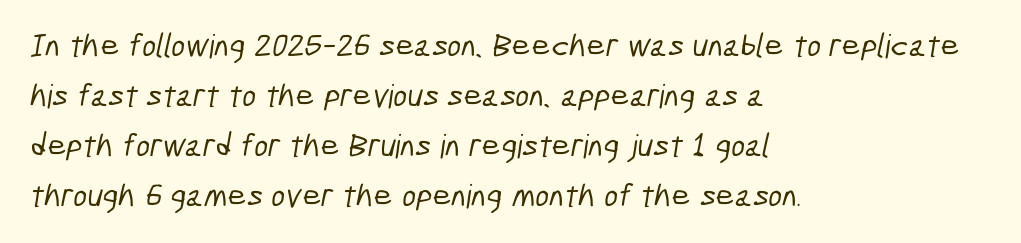
{"serif": "no", "width": "condensed", "stroke_contrast": "low", "x_height": "medium", "monospaced": "no", "underline": "no", "align": "left", "line_spacing": "normal", "line_spacing_ratio": 1.52, "letter_spacing": "normal", "letter_spacing_em": 0.0, "glyph_px": 33}
